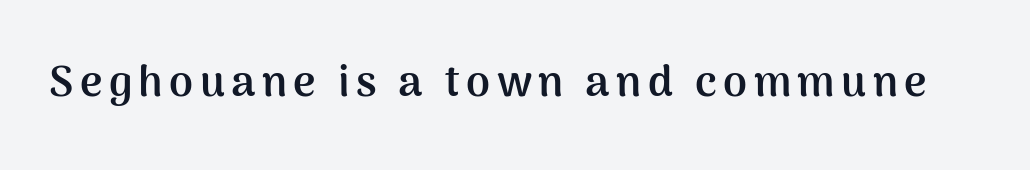
The image shows 43 px semibold sans-serif type, upright; set not underlined; medium stroke contrast and a medium x-height.
